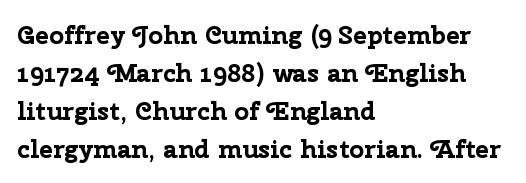
Horizontal alignment here is leftward, the default for most running prose. Nothing unusual about the tracking: characters are spaced as the font intends. Students, observe: this is what conventionally led text looks like. Does the lettering tilt? It doesn't — this is upright.
